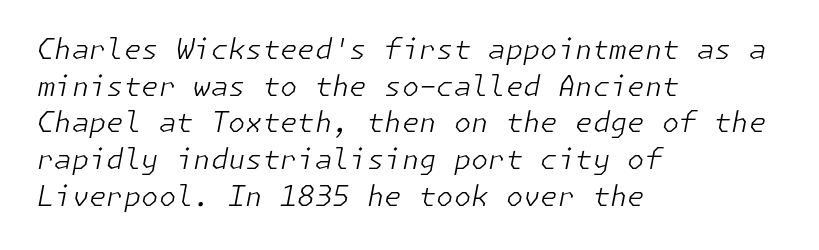
Q: Is the text bold? A: No.
Q: Is the text italic (slanted)? A: Yes, it leans right by about 11 degrees.
Q: Is the text underlined? A: No.
Q: How is the paragraph aligned? A: Left-aligned.
Q: Is the spacing between letters normal or unusually wide? A: Normal.
Q: Is the spacing between lines tight, normal or loose? A: Normal.
Q: Width (condensed, normal, or wide)? A: Normal.
Q: Stroke contrast? A: Low.
Q: x-height? A: Medium.
